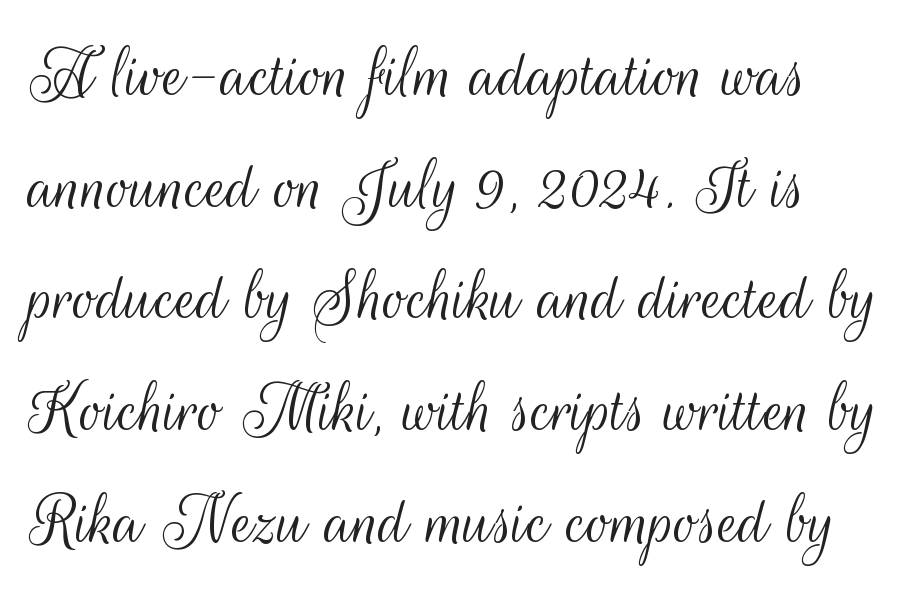
What's the leading like? Ordinary, nothing unusual. Default kerning and tracking; the words read as compact shapes. This rendering features lettering with no underline. Proportional: the letters do not fall into vertical columns.
